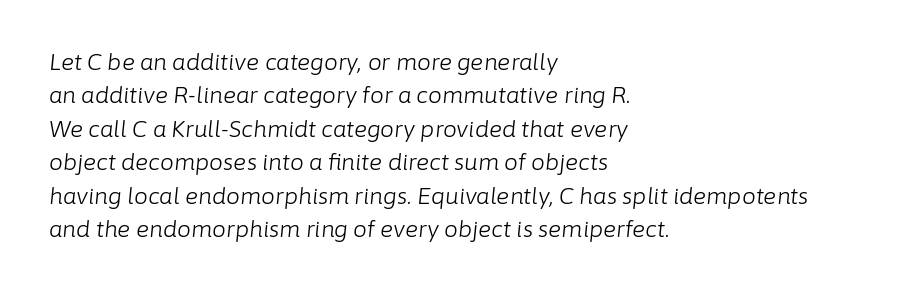
Standard letterfit; no display-style spreading of the glyphs. Honestly, the row spacing looks completely unremarkable. A bare baseline throughout the passage. Slanted lettering throughout. The rendering anchors every line to the left-hand side. Nothing heavy about these letters — not bold at all.
